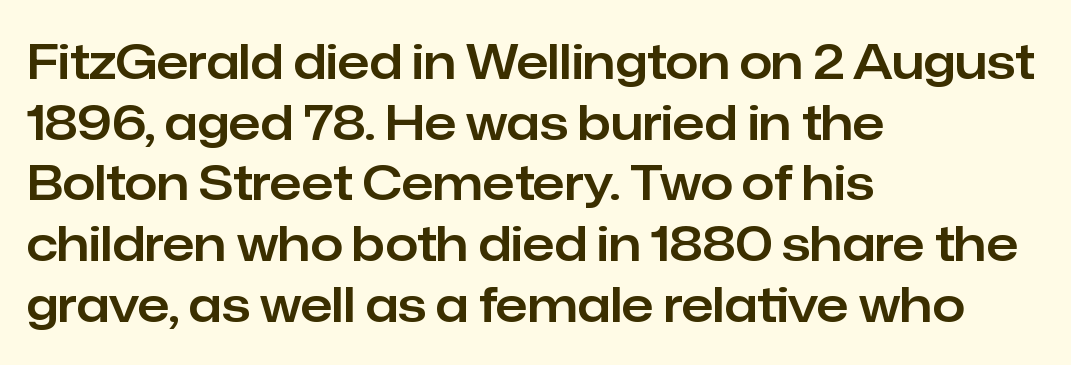
Q: Is the text italic (slanted)? A: No, it is upright.
Q: Is the typeface a serif or a sans-serif typeface? A: Sans-serif.
Q: Is the text underlined? A: No.
Q: How is the paragraph aligned? A: Left-aligned.
Q: Is the spacing between letters normal or unusually wide? A: Normal.
Q: Is the spacing between lines tight, normal or loose? A: Normal.
Q: Width (condensed, normal, or wide)? A: Normal.
Q: Stroke contrast? A: Low.
Q: x-height? A: Medium.
Q: Monospaced? A: No.
